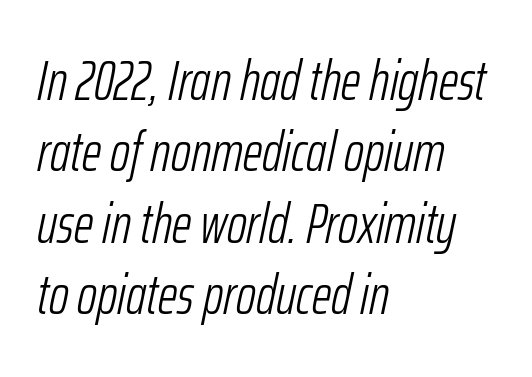
Q: Is the text bold? A: No.
Q: Is the text italic (slanted)? A: Yes, it leans right by about 12 degrees.
Q: Is the text underlined? A: No.
Q: How is the paragraph aligned? A: Left-aligned.
Q: Is the spacing between letters normal or unusually wide? A: Normal.
Q: Is the spacing between lines tight, normal or loose? A: Normal.
Q: Width (condensed, normal, or wide)? A: Condensed.
Q: Stroke contrast? A: Low.
Q: x-height? A: Medium.
Q: Monospaced? A: No.
